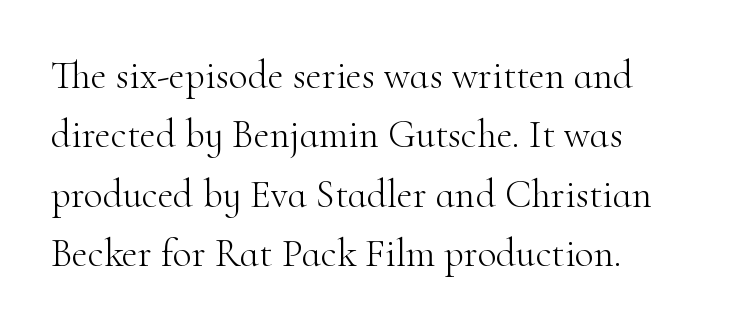
{"serif": "yes", "italic": "no", "bold": "no", "weight": "light", "width": "normal", "stroke_contrast": "high", "x_height": "small", "monospaced": "no", "underline": "no", "align": "left", "line_spacing": "normal", "line_spacing_ratio": 1.52, "letter_spacing": "normal", "letter_spacing_em": 0.0, "glyph_px": 39}
